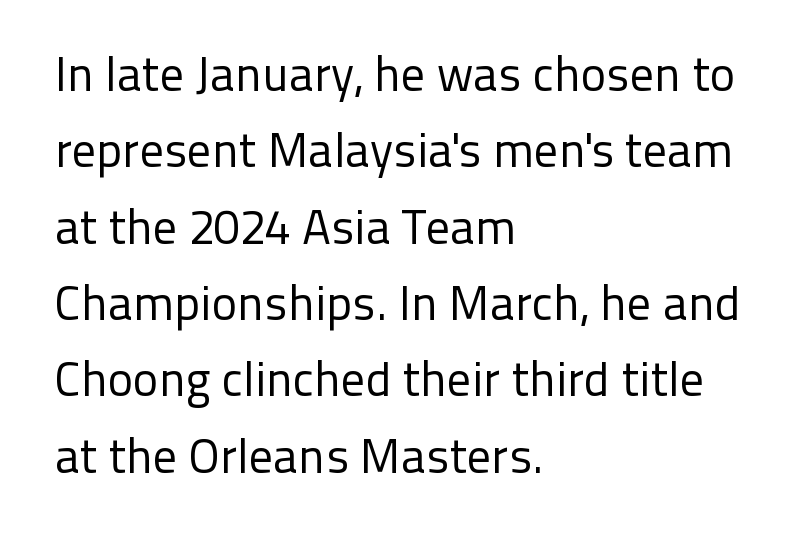
{"serif": "no", "italic": "no", "bold": "no", "weight": "regular", "width": "normal", "stroke_contrast": "low", "x_height": "medium", "monospaced": "no", "underline": "no", "align": "left", "line_spacing": "normal", "line_spacing_ratio": 1.59, "letter_spacing": "normal", "letter_spacing_em": 0.0, "glyph_px": 48}
